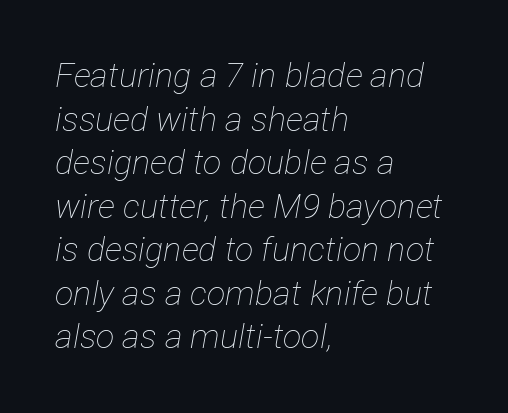
What stands out about the letter spacing? Nothing — it is the standard amount. A clean baseline with only descenders dipping below it. These lines sit exactly where default settings would place them. An italicized treatment has been applied to the whole sample.
